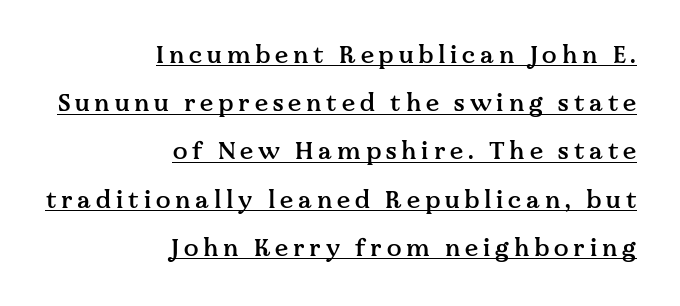
The image shows 24 px text type, upright; set right-aligned, loose line spacing (2.01x), unusually wide letter spacing (+0.2 em), underlined.
